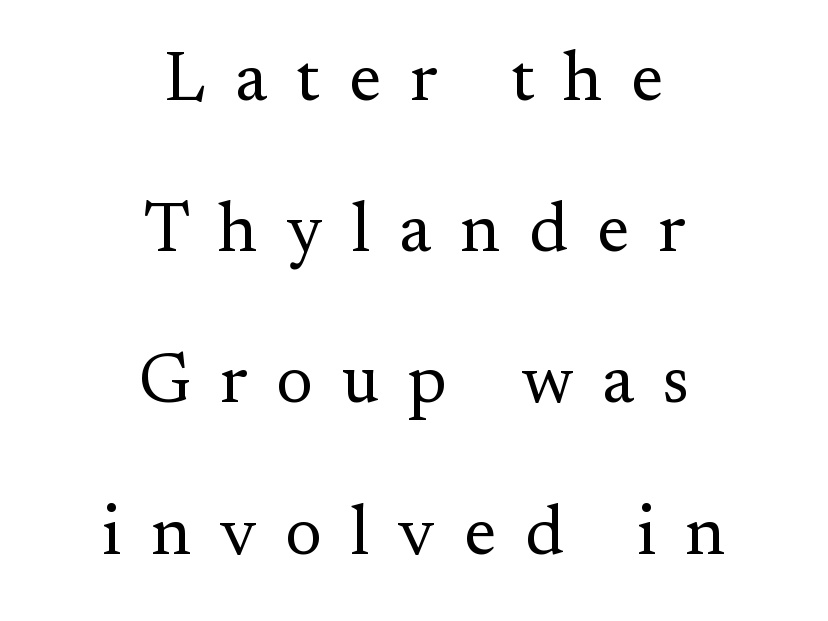
The image shows 70 px regular-weight serif type, upright; set centered, loose line spacing (2.16x), unusually wide letter spacing (+0.41 em), not underlined; medium stroke contrast and a small x-height.
